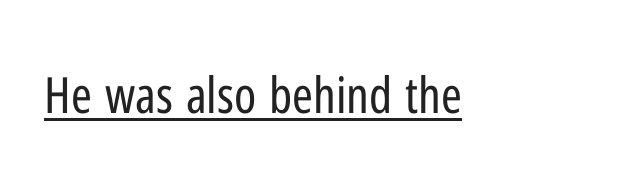
The image shows 50 px regular-weight, condensed sans-serif type, upright; set normal letter spacing, underlined; low stroke contrast and a medium x-height.
